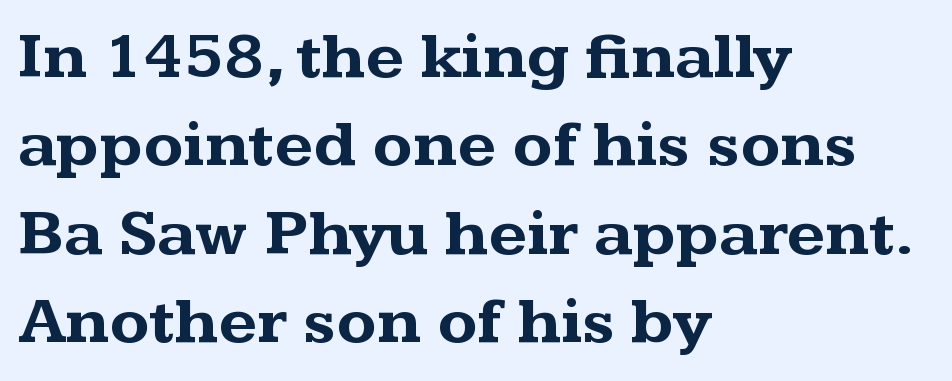
{"serif": "yes", "italic": "no", "bold": "yes", "weight": "bold", "width": "wide", "stroke_contrast": "medium", "x_height": "medium", "monospaced": "no", "underline": "no", "align": "left", "line_spacing": "normal", "line_spacing_ratio": 1.34, "letter_spacing": "normal", "letter_spacing_em": 0.0, "glyph_px": 66}
